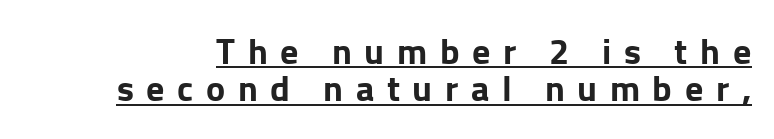
Q: Is the text bold? A: Yes.
Q: Is the text italic (slanted)? A: No, it is upright.
Q: Is the typeface a serif or a sans-serif typeface? A: Sans-serif.
Q: Is the text underlined? A: Yes.
Q: Is the spacing between letters normal or unusually wide? A: Unusually wide.
Q: Is the spacing between lines tight, normal or loose? A: Tight.
Q: Width (condensed, normal, or wide)? A: Normal.
Q: Stroke contrast? A: Low.
Q: x-height? A: Medium.
Q: Monospaced? A: No.
